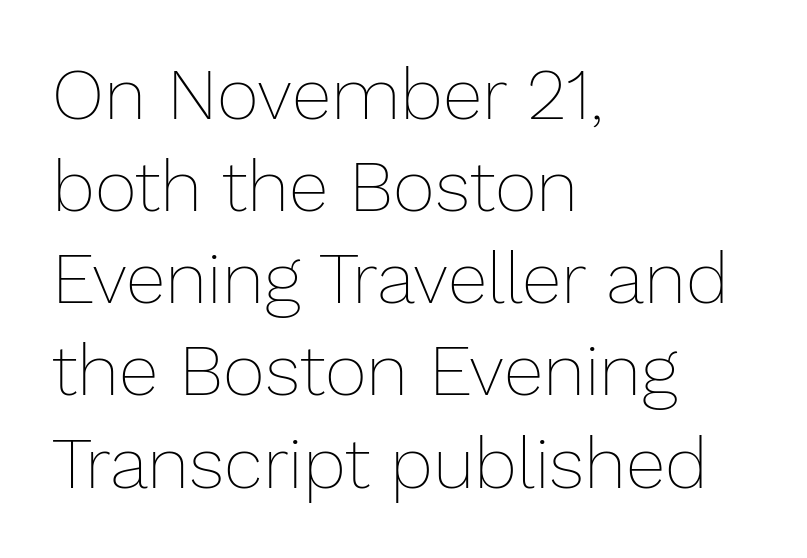
A quiet, ordinary-to-light weight characterises the typeface. Is the letter spacing exaggerated? No — it looks like the ordinary default. Designer's note — italics off, roman on. These lines are set flush left with a ragged right edge.
